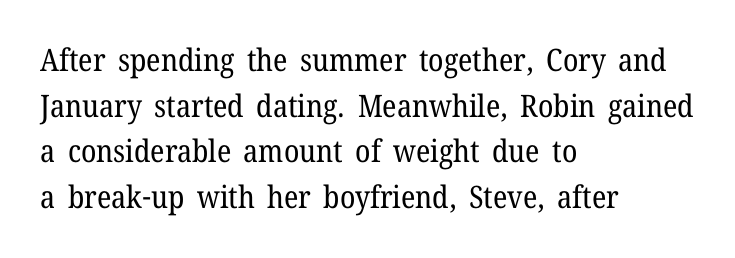
The image shows 31 px regular-weight serif type, upright; set left-aligned, normal line spacing (1.47x), normal letter spacing, not underlined; low stroke contrast and a medium x-height.
